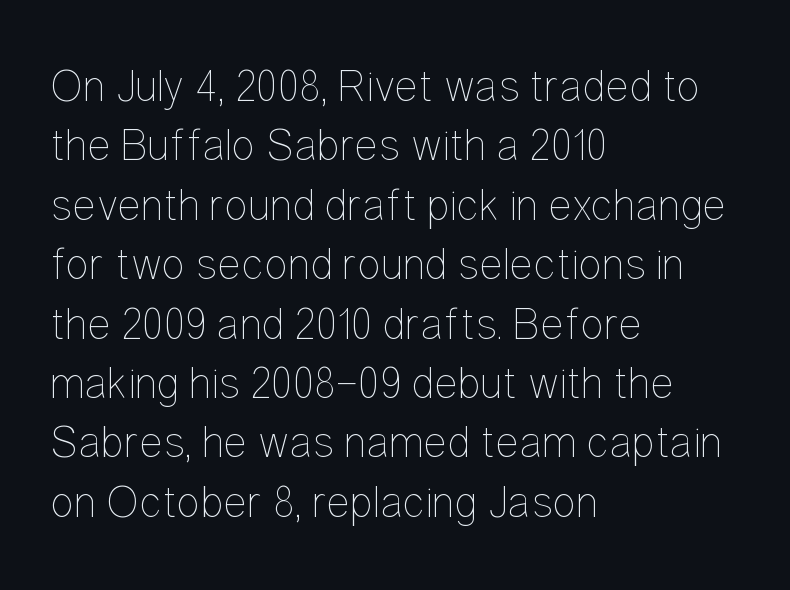
The image shows 45 px thin, condensed type, upright; set left-aligned, normal line spacing (1.32x), normal letter spacing, not underlined; low stroke contrast and a medium x-height.
